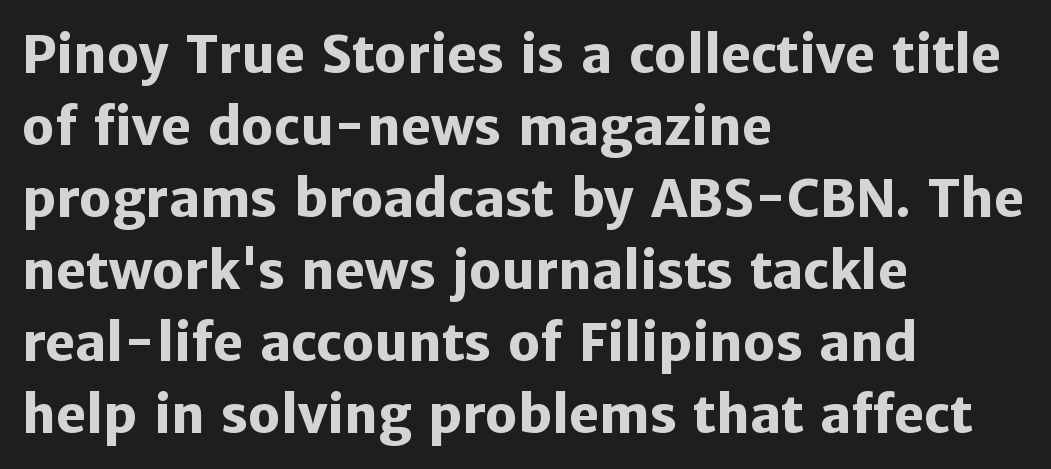
These lines carry a lot of weight — the face is fully bold. The tracking reads as untouched default to a designer's eye. The passage shown is typed in a proportional face where columns would drift. Style check: upright. The passage shown is not underscored anywhere. If you drew a ruler down the left edge, every line would touch it.
